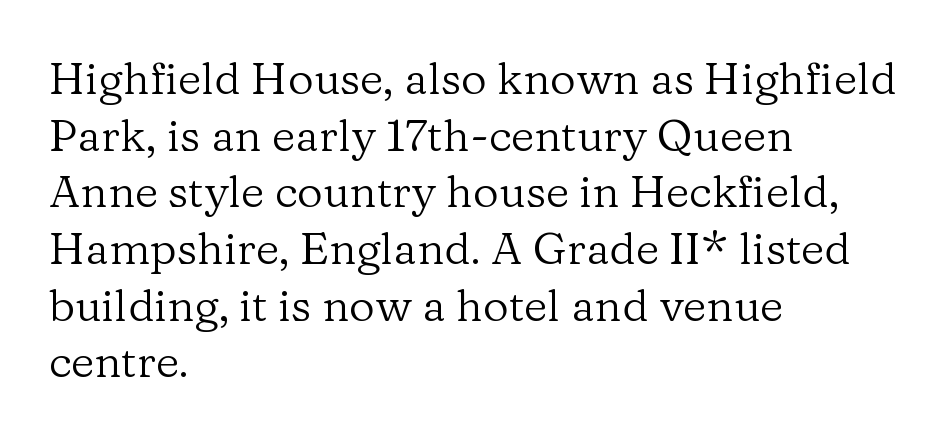
The face used here is proportionally spaced, like ordinary book or web type. Each letter's strokes conclude with small projecting serifs. The block of text has a typical density, with ordinary space between rows. Style check: upright.
